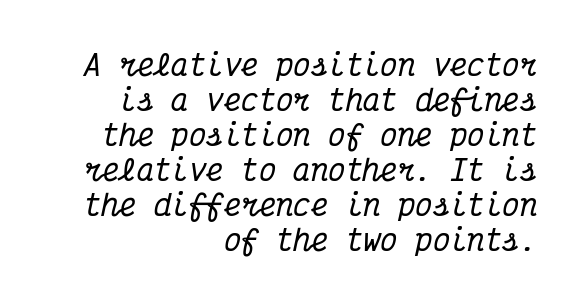
The image shows 29 px condensed serif type, italic (leaning right), monospaced; set right-aligned, line spacing 1.21x, normal letter spacing, not underlined; medium stroke contrast and a medium x-height.
